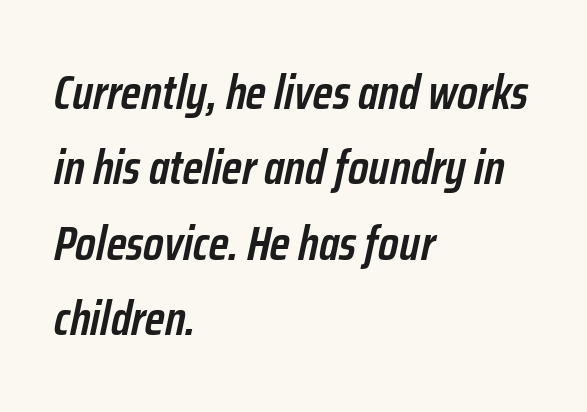
{"italic": "yes", "lean": "right", "slant_degrees": 12, "bold": "semi", "weight": "semibold", "width": "condensed", "stroke_contrast": "low", "x_height": "medium", "monospaced": "no", "underline": "no", "align": "left", "line_spacing": "normal", "line_spacing_ratio": 1.57, "letter_spacing": "normal", "letter_spacing_em": 0.0, "glyph_px": 48}
